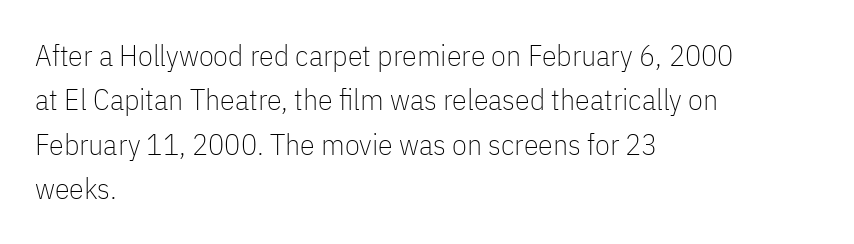
Normally led — the rows are evenly, conventionally spaced. Each stroke keeps to a modest, everyday thickness or less. Vertical strokes here are truly vertical. You could not count columns in this text — the font is proportionally spaced. The strip under each line holds only bare page. This sample is left-justified, so line endings fall wherever the words run out.
